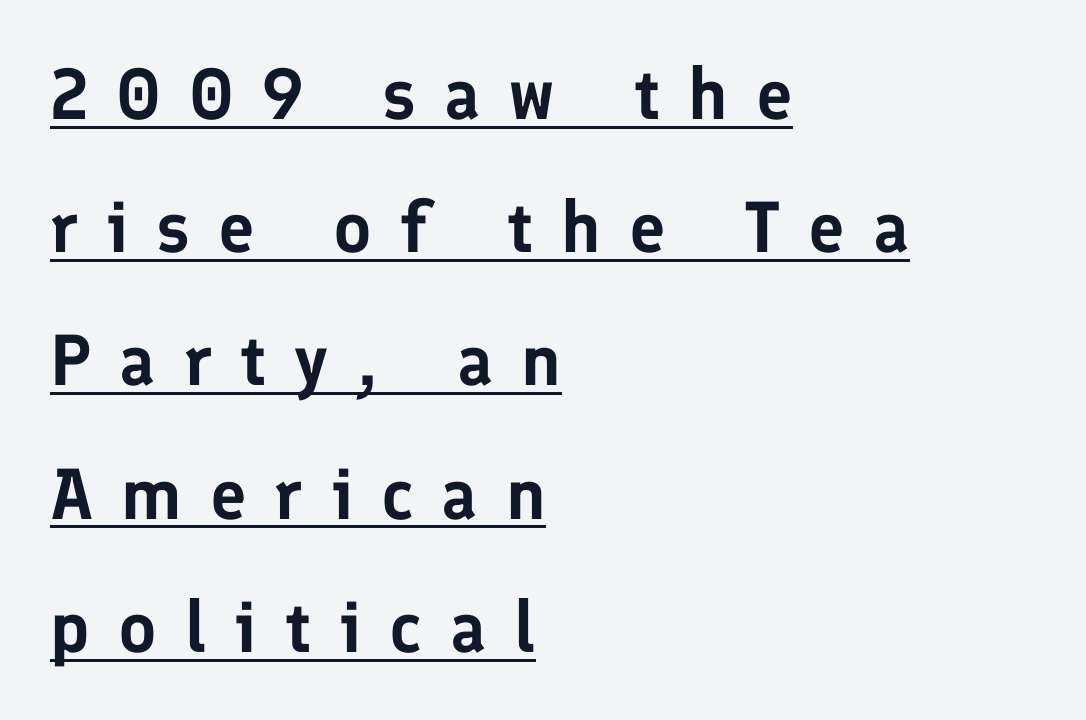
{"serif": "no", "italic": "no", "width": "normal", "stroke_contrast": "low", "x_height": "medium", "monospaced": "no", "underline": "yes", "align": "left", "line_spacing_ratio": 1.85, "letter_spacing": "wide", "letter_spacing_em": 0.39, "glyph_px": 72}
